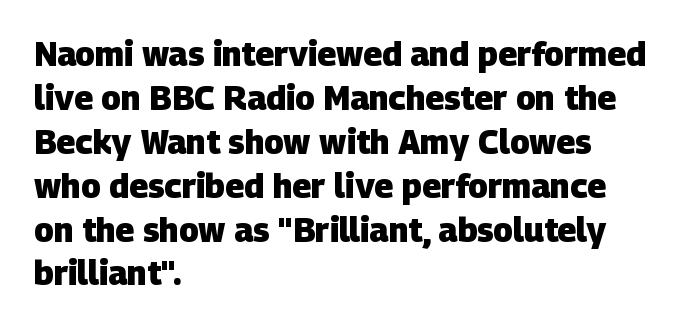
Q: Is the text bold? A: Yes.
Q: Is the typeface a serif or a sans-serif typeface? A: Sans-serif.
Q: Is the text underlined? A: No.
Q: How is the paragraph aligned? A: Left-aligned.
Q: Is the spacing between letters normal or unusually wide? A: Normal.
Q: Is the spacing between lines tight, normal or loose? A: Normal.
Q: Width (condensed, normal, or wide)? A: Normal.
Q: Stroke contrast? A: Low.
Q: x-height? A: Large.
Q: Monospaced? A: No.
